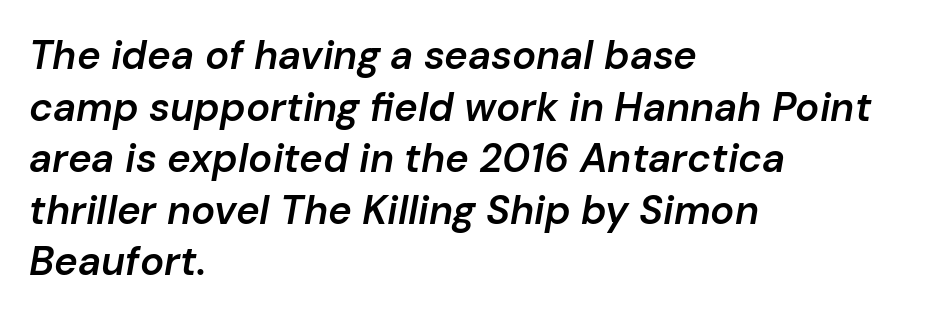
{"italic": "yes", "lean": "right", "slant_degrees": 10, "bold": "semi", "weight": "semibold", "width": "normal", "stroke_contrast": "low", "x_height": "medium", "monospaced": "no", "underline": "no", "align": "left", "line_spacing": "normal", "line_spacing_ratio": 1.29, "letter_spacing": "normal", "letter_spacing_em": 0.0, "glyph_px": 40}
